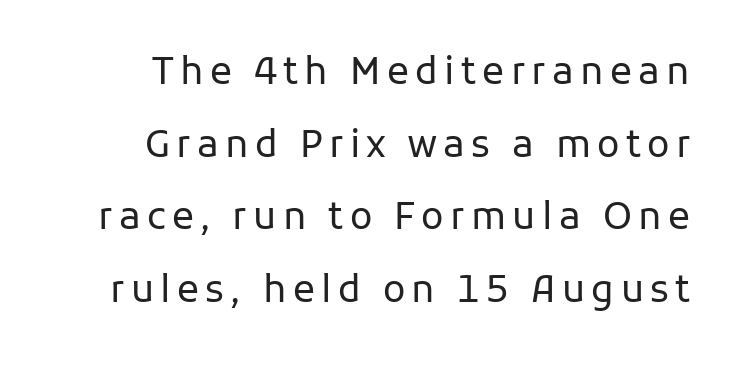
Q: Is the text bold? A: No.
Q: Is the text italic (slanted)? A: No, it is upright.
Q: Is the typeface a serif or a sans-serif typeface? A: Sans-serif.
Q: Is the text underlined? A: No.
Q: Is the spacing between lines tight, normal or loose? A: Loose.
Q: Width (condensed, normal, or wide)? A: Normal.
Q: Stroke contrast? A: Low.
Q: x-height? A: Medium.
Q: Monospaced? A: No.
